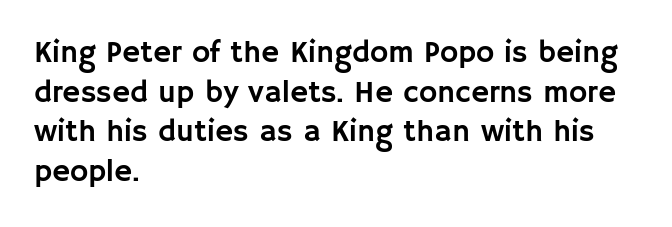
{"serif": "no", "italic": "no", "width": "normal", "stroke_contrast": "low", "x_height": "large", "monospaced": "no", "underline": "no", "align": "left", "line_spacing": "normal", "line_spacing_ratio": 1.28, "letter_spacing": "normal", "letter_spacing_em": 0.0, "glyph_px": 31}
